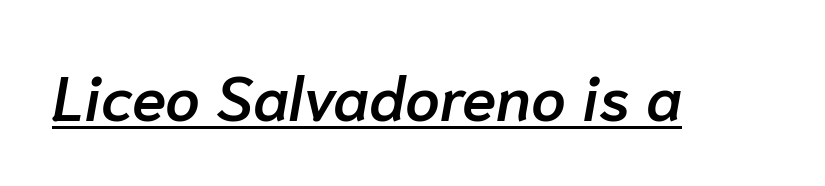
Here the designer chose a conventional face with non-uniform glyph widths. Emphasis-style slanted type is in use. This sample carries an underscore along the baseline area. The passage shown is semibold, sitting just below true bold. Spacing between characters is what you'd get straight out of the box.
